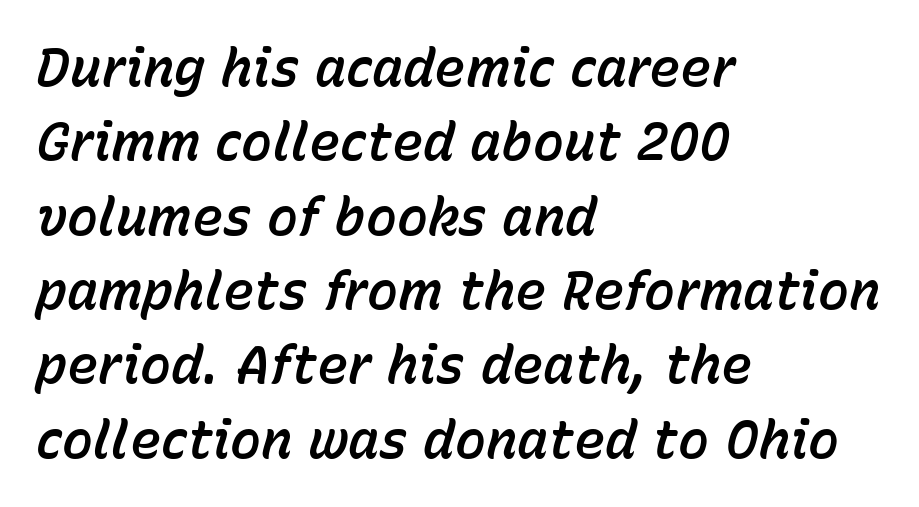
{"italic": "yes", "lean": "right", "slant_degrees": 15, "width": "normal", "stroke_contrast": "low", "x_height": "medium", "monospaced": "no", "underline": "no", "align": "left", "line_spacing": "normal", "line_spacing_ratio": 1.43, "letter_spacing": "normal", "letter_spacing_em": 0.0, "glyph_px": 52}
